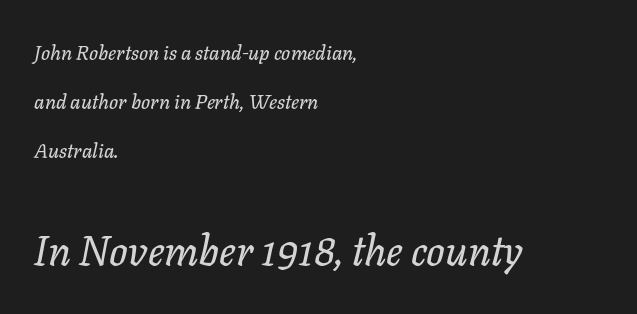
These lines are rendered in a variable-pitch font. The letterforms sit shoulder to shoulder at normal distance. The passage shown stacks its lines with a broad gap. The lettering tilts uniformly, giving the passage an italic look. Typeset ragged right — the left edge is the straight one.
